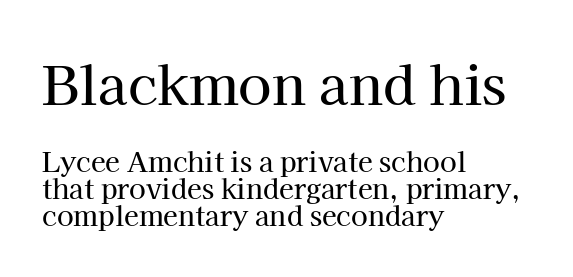
The image shows 54 px serif type, upright; set left-aligned, tight line spacing (1.01x), normal letter spacing, not underlined; the first (top) block is 2.0x larger; high stroke contrast and a medium x-height.
